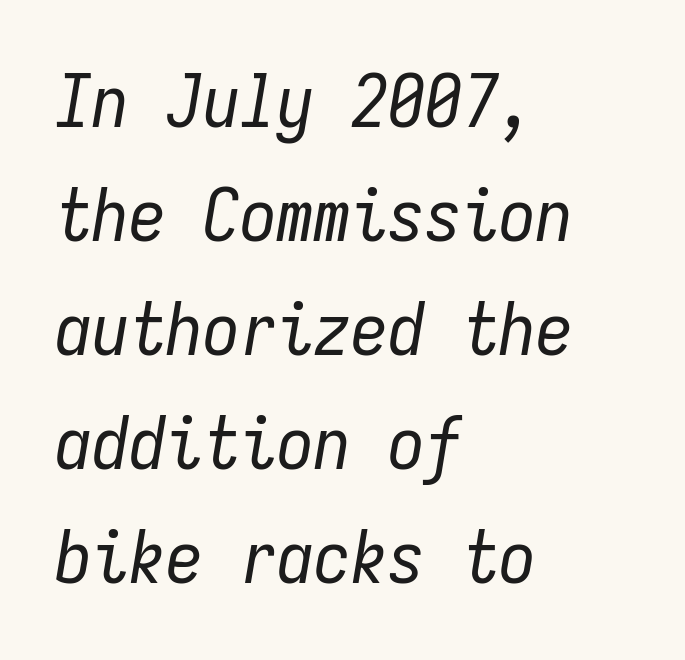
The image shows 74 px regular-weight, condensed type, italic (leaning right), monospaced; set left-aligned, normal line spacing (1.54x), normal letter spacing, not underlined; low stroke contrast and a medium x-height.
